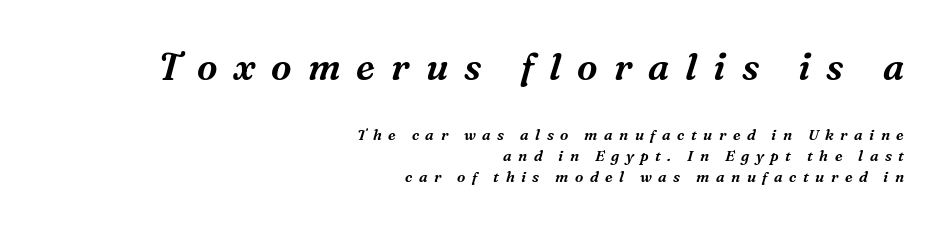
Reading down the column, the eye jumps a familiar distance to each next line. Observe the wide spacing: letters keep a clear distance from each other. The earlier block is typeset at a bigger size than the later block. Short and long lines alike share a common ending point at right. A typesetter would mark this as italic. The letters carry serifs — small finishing strokes at the ends of their stems.
